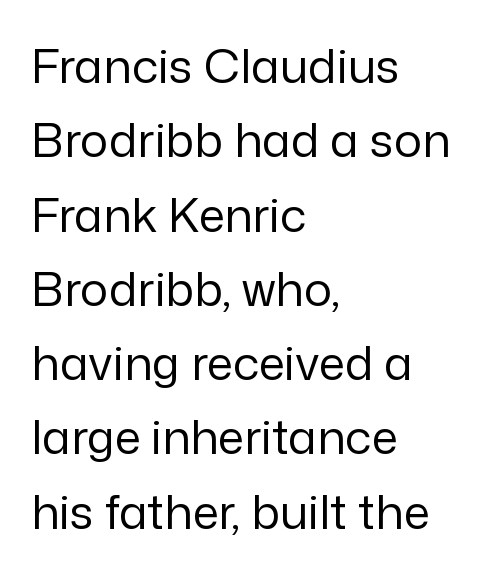
The letters sit at their default tracking, neither squeezed nor spread. The type sits square on the baseline with zero lean. Stems here are at most as thick as an everyday book face. A typesetter would label this face a sans.
